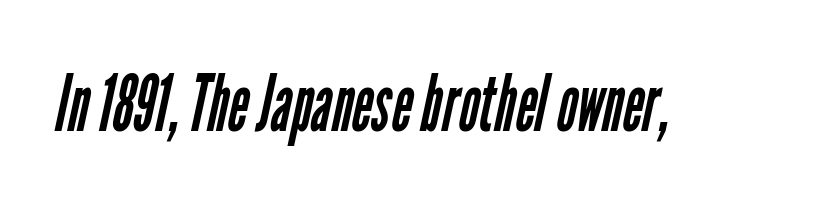
{"serif": "no", "bold": "no", "weight": "regular", "width": "condensed", "stroke_contrast": "low", "x_height": "medium", "monospaced": "no", "underline": "no", "letter_spacing": "normal", "letter_spacing_em": 0.0, "glyph_px": 79}
